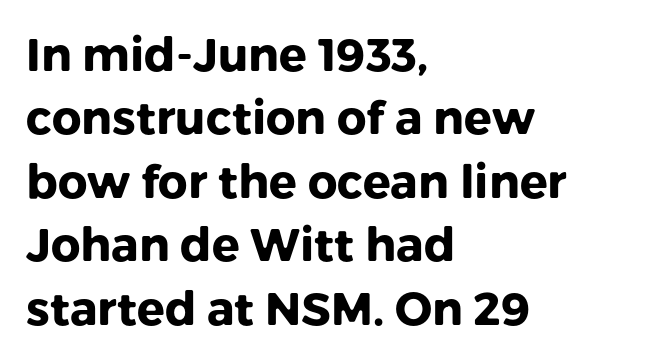
Does extra space separate the letters? No, they use regular spacing. The characters display no serif detailing; their extremities are plain. You could not count columns in this text — the font is proportionally spaced. Honestly, the row spacing looks completely unremarkable. The foot of each line stays bare and open. A full-strength bold gives these letters their thick strokes.
